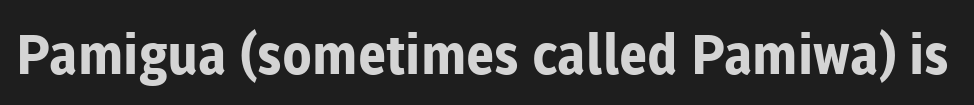
Q: Is the text bold? A: Yes.
Q: Is the text italic (slanted)? A: No, it is upright.
Q: Is the typeface a serif or a sans-serif typeface? A: Sans-serif.
Q: Is the text underlined? A: No.
Q: Is the spacing between letters normal or unusually wide? A: Normal.
Q: Width (condensed, normal, or wide)? A: Normal.
Q: Stroke contrast? A: Low.
Q: x-height? A: Medium.
Q: Monospaced? A: No.
